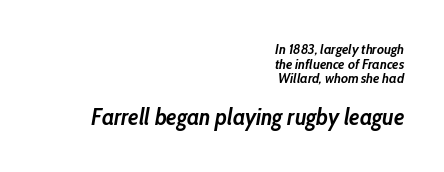
{"italic": "yes", "lean": "right", "slant_degrees": 10, "bold": "yes", "underline": "no", "align": "right", "line_spacing": "tight", "line_spacing_ratio": 1.04, "letter_spacing": "normal", "letter_spacing_em": 0.0, "larger_block": "second", "size_ratio": 1.64, "glyph_px": 23}
